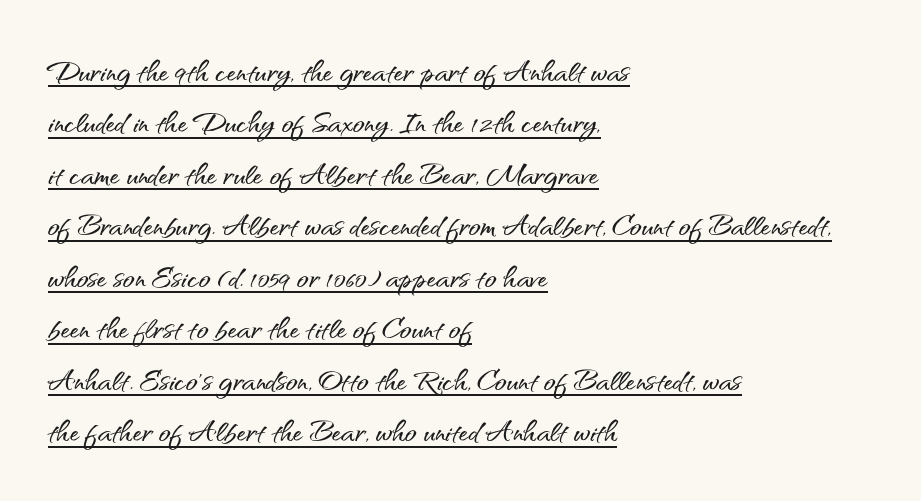
Tracking here is standard; glyphs follow each other at the usual distance. Evenly set lines give the paragraph a standard silhouette. Reading down the block, your eye returns to a fixed left position each line. The lettering is marked with a stroke running underneath it.
